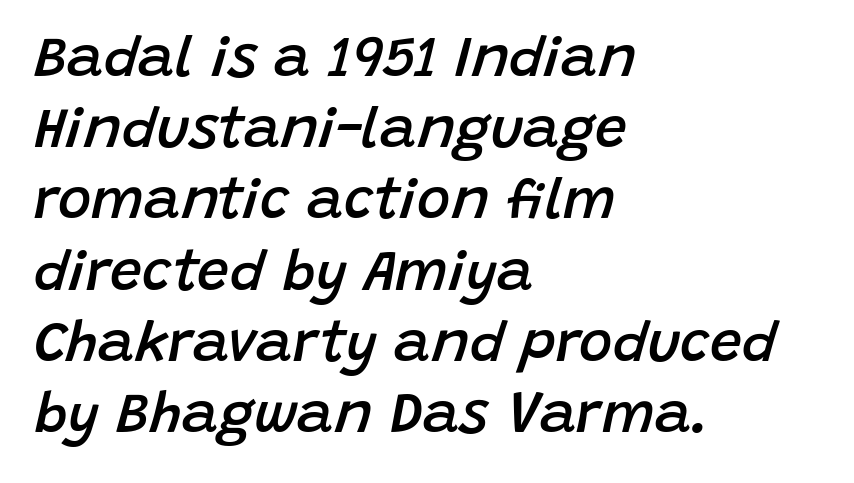
{"italic": "yes", "lean": "right", "slant_degrees": 15, "bold": "semi", "weight": "semibold", "width": "normal", "stroke_contrast": "low", "x_height": "large", "monospaced": "no", "underline": "no", "align": "left", "line_spacing": "normal", "line_spacing_ratio": 1.25, "letter_spacing": "normal", "letter_spacing_em": 0.0, "glyph_px": 57}
